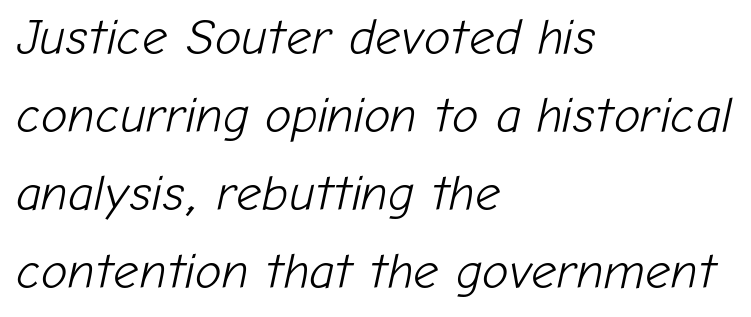
Q: Is the text bold? A: No.
Q: Is the text italic (slanted)? A: Yes, it leans right by about 12 degrees.
Q: Is the text underlined? A: No.
Q: How is the paragraph aligned? A: Left-aligned.
Q: Is the spacing between letters normal or unusually wide? A: Normal.
Q: Is the spacing between lines tight, normal or loose? A: Normal.
Q: Width (condensed, normal, or wide)? A: Normal.
Q: Stroke contrast? A: Low.
Q: x-height? A: Medium.
Q: Monospaced? A: No.
